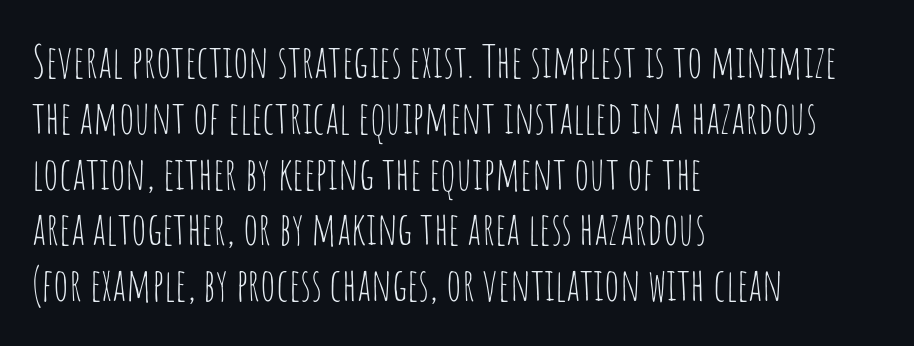
{"serif": "no", "italic": "no", "bold": "no", "weight": "thin", "width": "condensed", "stroke_contrast": "low", "x_height": "large", "monospaced": "no", "underline": "no", "align": "left", "line_spacing_ratio": 1.24, "letter_spacing": "normal", "letter_spacing_em": 0.0, "glyph_px": 45}
